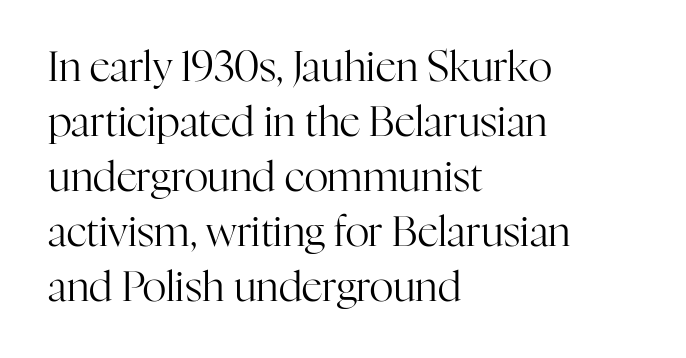
{"serif": "yes", "italic": "no", "bold": "no", "weight": "regular", "width": "normal", "stroke_contrast": "high", "x_height": "medium", "monospaced": "no", "underline": "no", "align": "left", "line_spacing": "normal", "line_spacing_ratio": 1.34, "letter_spacing": "normal", "letter_spacing_em": 0.0, "glyph_px": 41}
